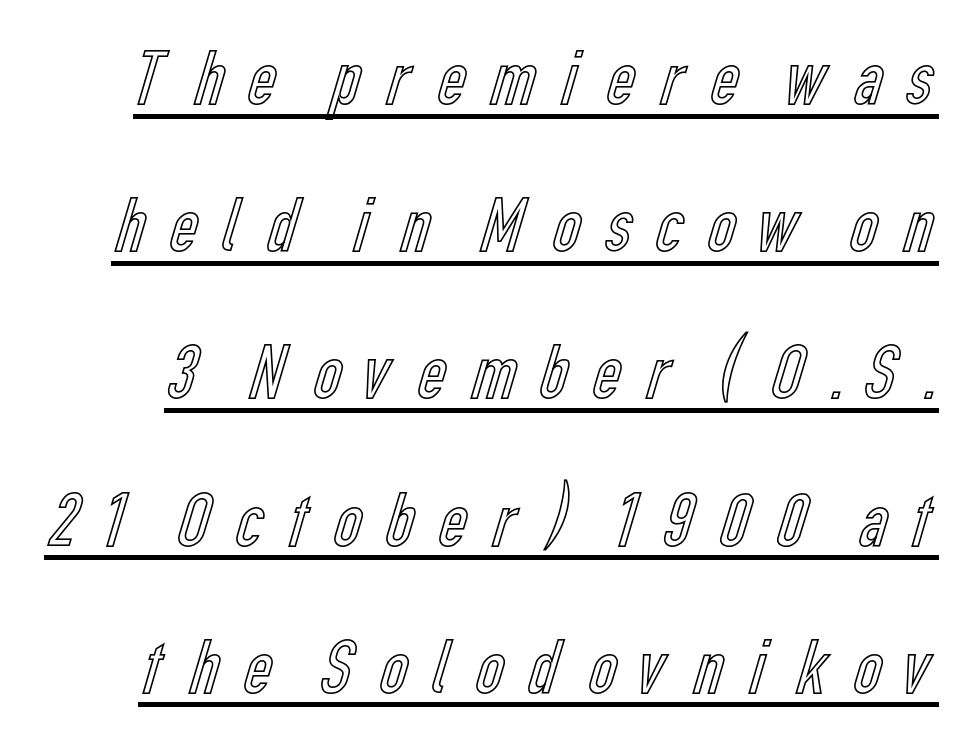
Do the characters align in a grid? No, the font is proportional. The rendering inserts visible extra space after every character. Every word sits above its own underline.
